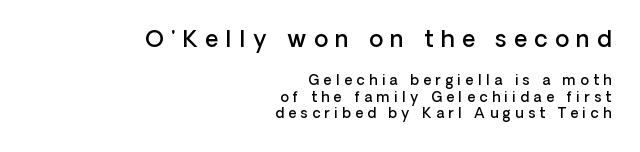
Q: Is the text bold? A: Semi-bold.
Q: Is the text italic (slanted)? A: No, it is upright.
Q: Is the text underlined? A: No.
Q: How is the paragraph aligned? A: Right-aligned.
Q: Is the spacing between letters normal or unusually wide? A: Unusually wide.
Q: Which block of text is set in a larger size, the first (top) or the second (bottom)? A: The first (top) one.
